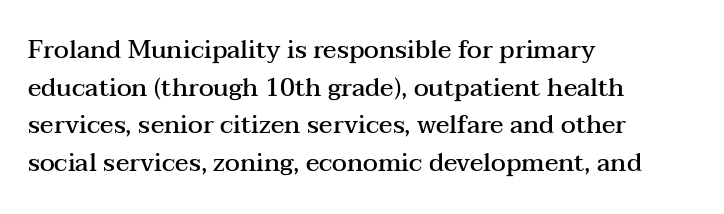
The foot of each line stays bare and open. Horizontal bands of white between lines are of average thickness. A fair bit of extra ink — the face is semibold, not bold. Where is the straight margin? On the left.
